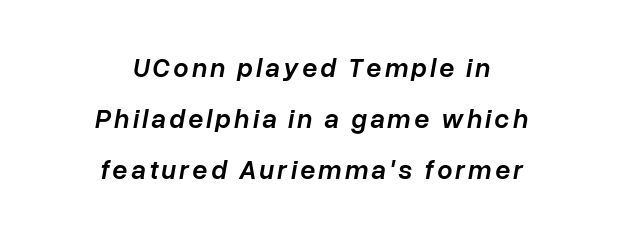
Yep, that's italic — everything's leaning. Every row of glyphs is offset so its center matches the block's center. Honestly, there is no underline to notice here at all. How heavy is the stroke? Medium-heavy — a semibold, shy of bold.
